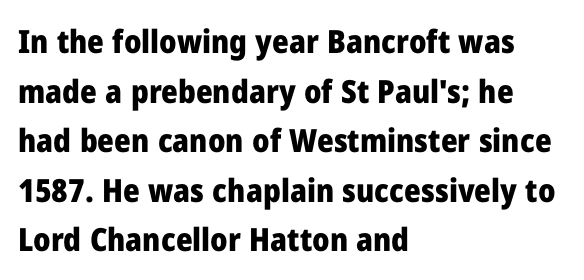
{"serif": "no", "italic": "no", "bold": "yes", "weight": "heavy", "width": "normal", "stroke_contrast": "low", "x_height": "medium", "monospaced": "no", "underline": "no", "align": "left", "line_spacing": "normal", "line_spacing_ratio": 1.55, "letter_spacing": "normal", "letter_spacing_em": 0.0, "glyph_px": 32}
